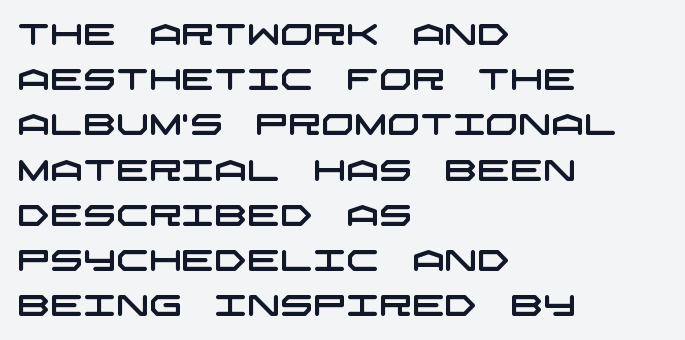
Which margin do the lines hug? The left one — the right edge is uneven. Look at the tracking — it's just the regular setting, nothing added. These lines sit exactly where default settings would place them. Serifs: no, the terminals of the letterforms are clean.
